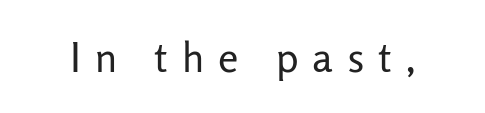
A quiet, ordinary-to-light weight characterises the typeface. Look at the tracking — it's clearly loosened, letters drifting apart. Every character sits straight up, as roman type does. The rendering uses natural spacing where letterforms have individual widths.
